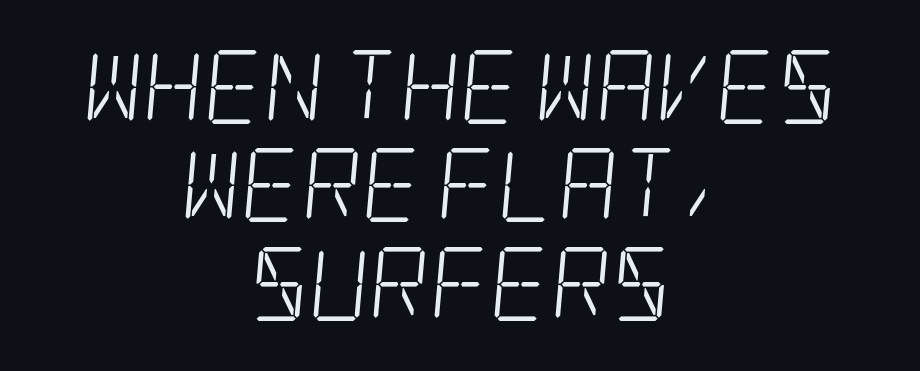
Q: Is the text bold? A: No.
Q: Is the typeface a serif or a sans-serif typeface? A: Serif.
Q: Is the text underlined? A: No.
Q: How is the paragraph aligned? A: Centered.
Q: Is the spacing between letters normal or unusually wide? A: Normal.
Q: Is the spacing between lines tight, normal or loose? A: Normal.
Q: Width (condensed, normal, or wide)? A: Condensed.
Q: Stroke contrast? A: Low.
Q: x-height? A: Large.
